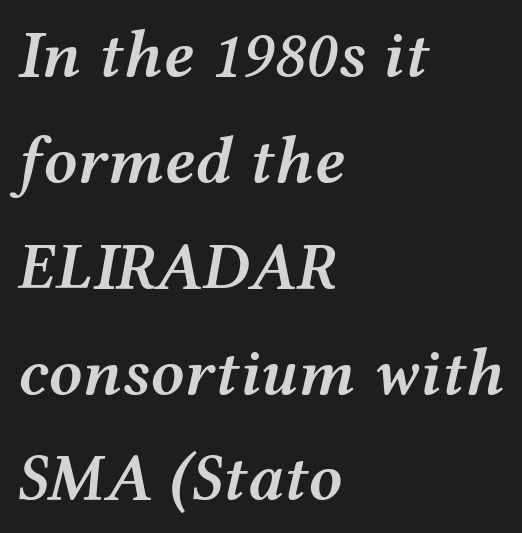
Q: Is the text bold? A: Semi-bold.
Q: Is the text italic (slanted)? A: Yes, it leans right by about 12 degrees.
Q: Is the text underlined? A: No.
Q: How is the paragraph aligned? A: Left-aligned.
Q: Is the spacing between letters normal or unusually wide? A: Normal.
Q: Is the spacing between lines tight, normal or loose? A: Normal.
Q: Width (condensed, normal, or wide)? A: Wide.
Q: Stroke contrast? A: Medium.
Q: x-height? A: Medium.
Q: Monospaced? A: No.
